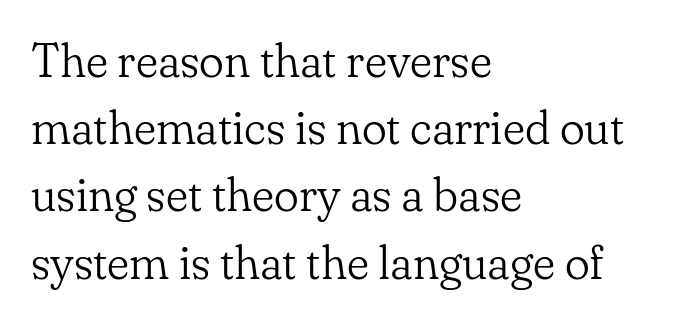
You could not count columns in this text — the font is proportionally spaced. Ordinary non-slanted type is in use. The compositor pushed each line to the left boundary. Underline: absent.
